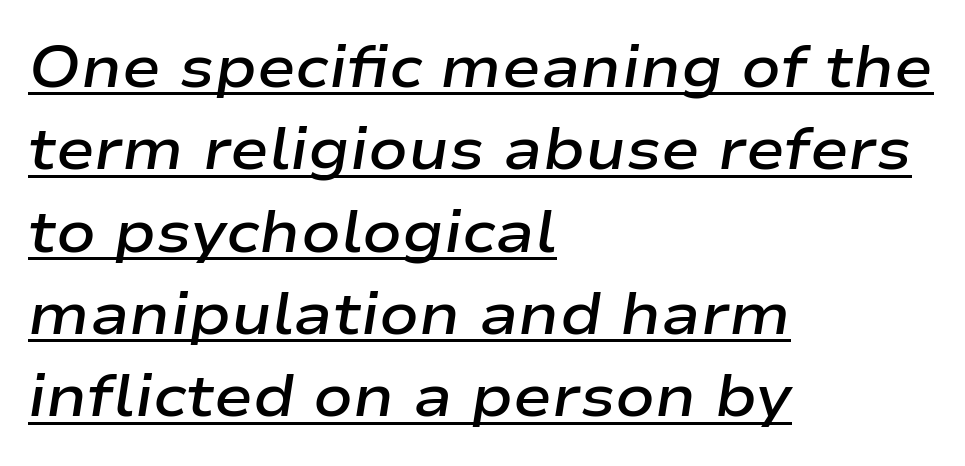
Q: Is the text bold? A: Semi-bold.
Q: Is the text italic (slanted)? A: Yes, it leans right by about 9 degrees.
Q: Is the text underlined? A: Yes.
Q: How is the paragraph aligned? A: Left-aligned.
Q: Is the spacing between letters normal or unusually wide? A: Normal.
Q: Is the spacing between lines tight, normal or loose? A: Normal.
Q: Width (condensed, normal, or wide)? A: Wide.
Q: Stroke contrast? A: Low.
Q: x-height? A: Medium.
Q: Monospaced? A: No.
